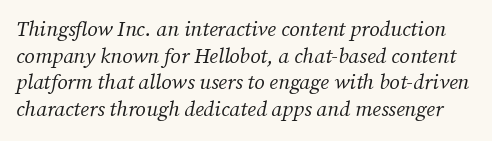
{"italic": "yes", "lean": "right", "slant_degrees": 12, "bold": "no", "underline": "no", "line_spacing": "normal", "line_spacing_ratio": 1.27, "letter_spacing": "normal", "letter_spacing_em": 0.0, "glyph_px": 21}
